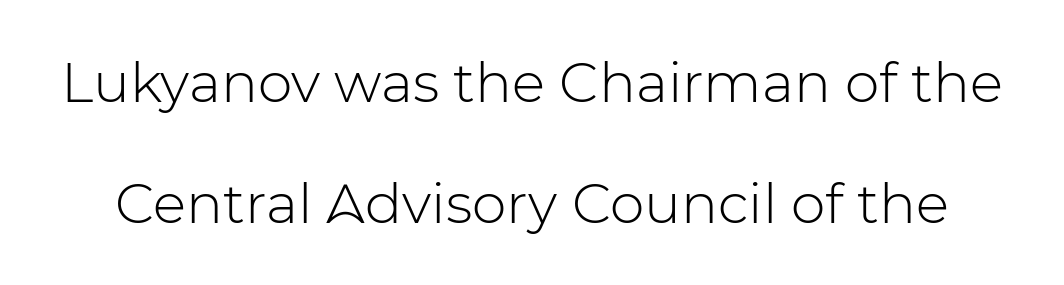
The image shows 55 px light sans-serif type, upright; set loose line spacing (2.2x), normal letter spacing, not underlined; low stroke contrast and a medium x-height.
